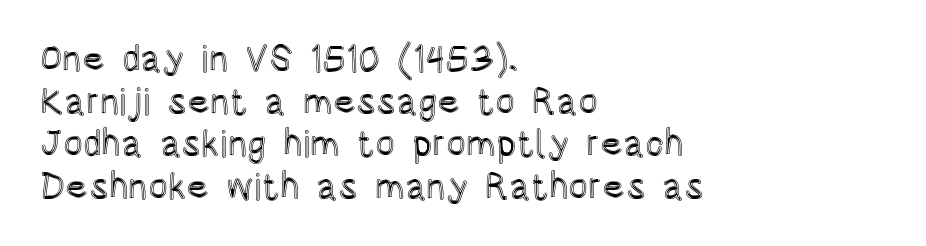
The image shows 37 px condensed type, upright; set left-aligned, tight line spacing (1.15x), normal letter spacing, not underlined; a large x-height.
